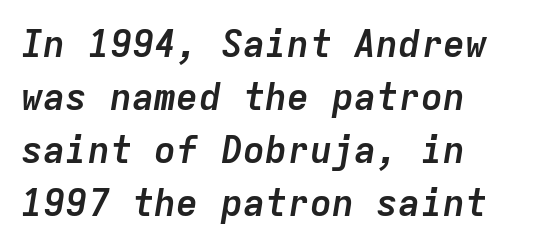
{"italic": "yes", "lean": "right", "slant_degrees": 9, "bold": "yes", "weight": "semibold", "width": "normal", "stroke_contrast": "low", "x_height": "medium", "monospaced": "yes", "underline": "no", "align": "left", "line_spacing": "normal", "line_spacing_ratio": 1.43, "letter_spacing": "normal", "letter_spacing_em": 0.0, "glyph_px": 37}
